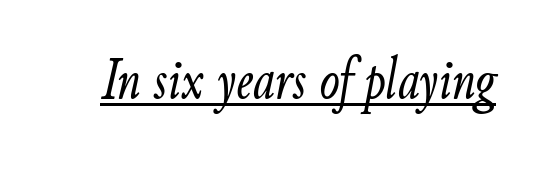
Q: Is the text bold? A: No.
Q: Is the text italic (slanted)? A: Yes, it leans right by about 9 degrees.
Q: Is the text underlined? A: Yes.
Q: Is the spacing between letters normal or unusually wide? A: Normal.
Q: Width (condensed, normal, or wide)? A: Condensed.
Q: Stroke contrast? A: Low.
Q: x-height? A: Small.
Q: Monospaced? A: No.
